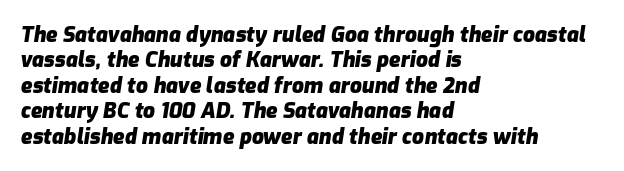
The image shows 21 px bold type, italic (leaning right); set left-aligned, line spacing 1.21x, normal letter spacing, not underlined.
